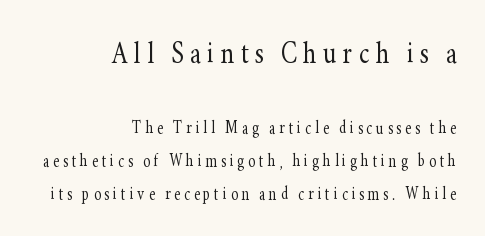
The image shows 36 px light, condensed serif type, upright; set right-aligned, normal line spacing (1.57x), not underlined; the first (top) block is 1.71x larger; low stroke contrast and a small x-height.
